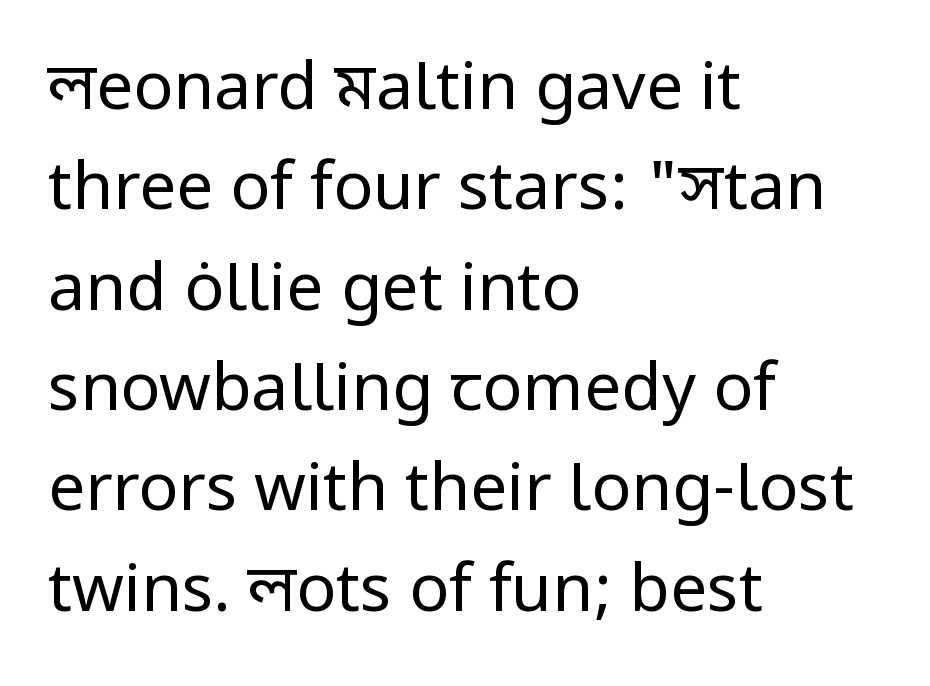
Q: Is the text bold? A: No.
Q: Is the text italic (slanted)? A: No, it is upright.
Q: Is the typeface a serif or a sans-serif typeface? A: Sans-serif.
Q: Is the text underlined? A: No.
Q: How is the paragraph aligned? A: Left-aligned.
Q: Is the spacing between letters normal or unusually wide? A: Normal.
Q: Is the spacing between lines tight, normal or loose? A: Normal.
Q: Width (condensed, normal, or wide)? A: Normal.
Q: Stroke contrast? A: Low.
Q: x-height? A: Medium.
Q: Monospaced? A: No.
